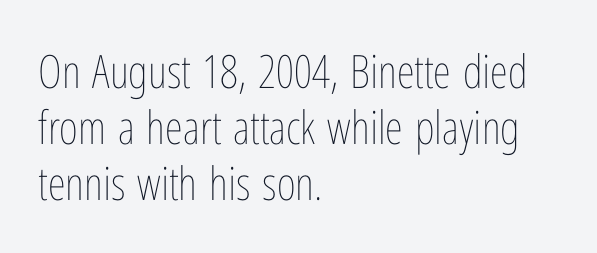
The image shows 46 px thin, condensed type, upright; set left-aligned, line spacing 1.22x, normal letter spacing, not underlined; low stroke contrast and a medium x-height.
